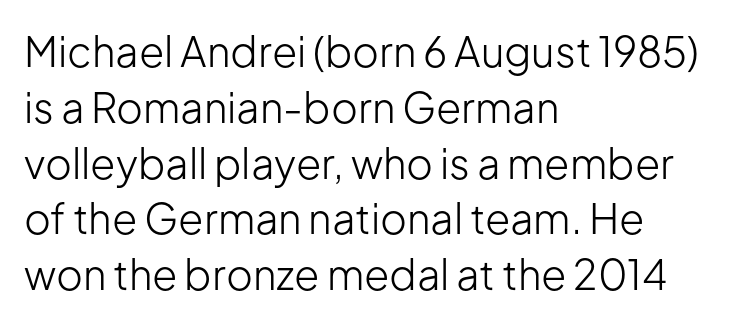
The passage shown is typed in a proportional face where columns would drift. Vertical strokes here are truly vertical. Nothing sits at the stroke ends, so this counts as sans-serif. Baseline-to-baseline distance is the conventional proportion of letter height. Any mark beneath the type? The region is blank. No heavy texture on the line: the type isn't bold.
